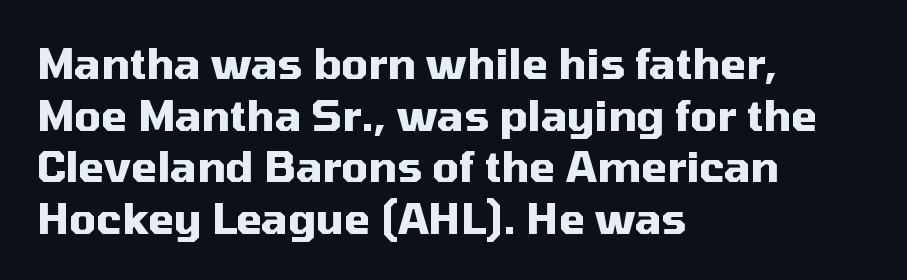
Q: Is the text bold? A: Yes.
Q: Is the text italic (slanted)? A: No, it is upright.
Q: Is the typeface a serif or a sans-serif typeface? A: Sans-serif.
Q: Is the text underlined? A: No.
Q: How is the paragraph aligned? A: Left-aligned.
Q: Is the spacing between letters normal or unusually wide? A: Normal.
Q: Width (condensed, normal, or wide)? A: Normal.
Q: Stroke contrast? A: Medium.
Q: x-height? A: Medium.
Q: Monospaced? A: No.
